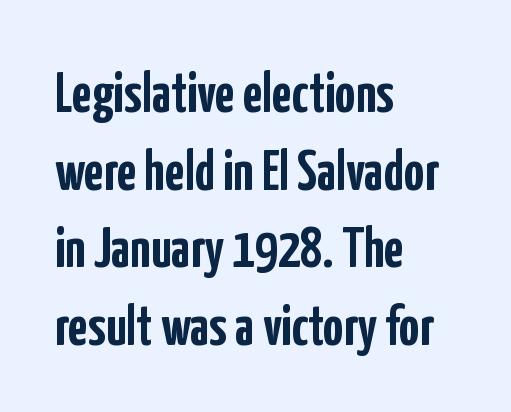
Q: Is the text bold? A: Yes.
Q: Is the text italic (slanted)? A: No, it is upright.
Q: Is the typeface a serif or a sans-serif typeface? A: Sans-serif.
Q: Is the text underlined? A: No.
Q: How is the paragraph aligned? A: Left-aligned.
Q: Is the spacing between letters normal or unusually wide? A: Normal.
Q: Is the spacing between lines tight, normal or loose? A: Normal.
Q: Width (condensed, normal, or wide)? A: Condensed.
Q: Stroke contrast? A: Low.
Q: x-height? A: Medium.
Q: Monospaced? A: No.
